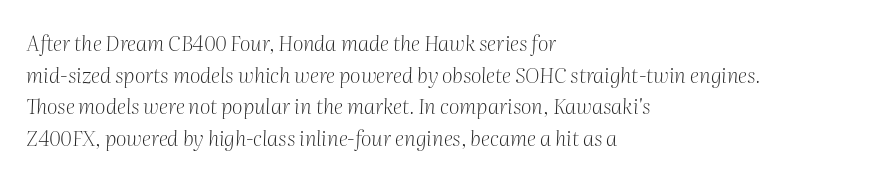
Q: Is the text bold? A: No.
Q: Is the text italic (slanted)? A: Yes, it leans right by about 2 degrees.
Q: Is the text underlined? A: No.
Q: How is the paragraph aligned? A: Left-aligned.
Q: Is the spacing between letters normal or unusually wide? A: Normal.
Q: Is the spacing between lines tight, normal or loose? A: Normal.
